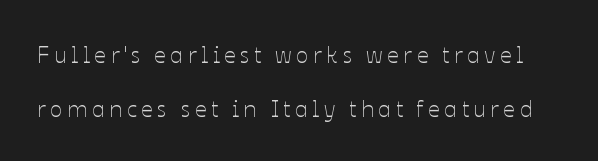
{"italic": "no", "bold": "no", "underline": "no", "line_spacing": "loose", "line_spacing_ratio": 2.34, "letter_spacing": "wide", "letter_spacing_em": 0.2, "glyph_px": 23}
